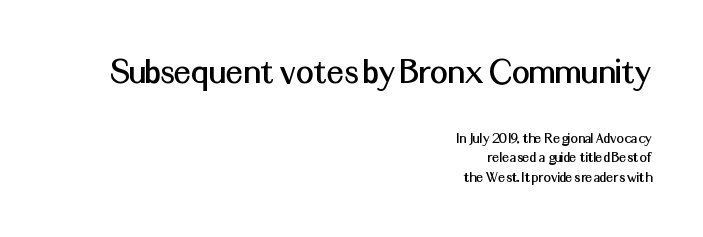
The first block has been scaled up relative to the second. Tracking here is standard; glyphs follow each other at the usual distance. The type sits square on the baseline with zero lean. Proportional: the letters do not fall into vertical columns. Right-aligned paragraph, ragged on the left.
